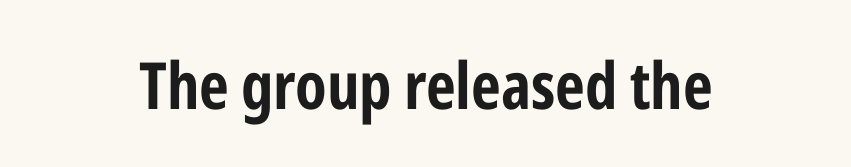
Q: Is the text italic (slanted)? A: No, it is upright.
Q: Is the typeface a serif or a sans-serif typeface? A: Sans-serif.
Q: Is the text underlined? A: No.
Q: How is the paragraph aligned? A: Centered.
Q: Is the spacing between letters normal or unusually wide? A: Normal.
Q: Width (condensed, normal, or wide)? A: Condensed.
Q: Stroke contrast? A: Low.
Q: x-height? A: Medium.
Q: Monospaced? A: No.
